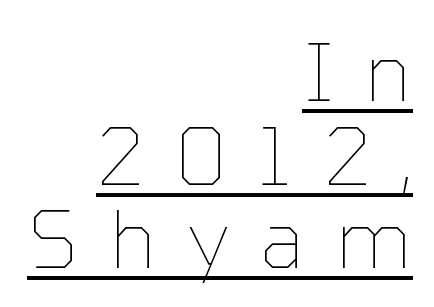
This sample uses an upright cut, with every glyph sitting square on the baseline. The letterforms stand isolated, each surrounded by extra space. No heavy texture on the line: the type isn't bold. These lines huddle together more closely than default settings would place them. Varying glyph widths throughout — classic text-font behaviour. Line ends are locked; line starts wander.
